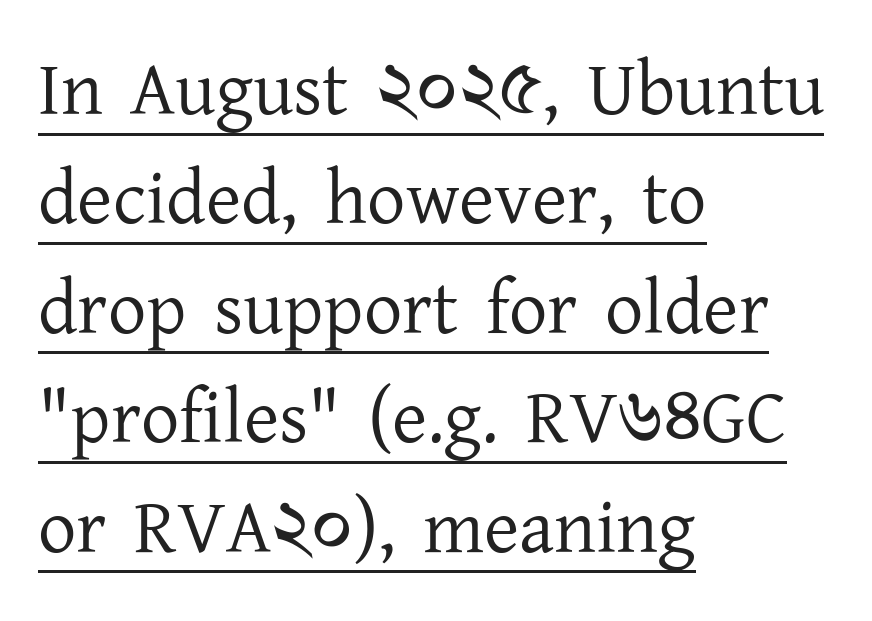
{"serif": "yes", "italic": "no", "bold": "no", "weight": "regular", "width": "normal", "stroke_contrast": "low", "x_height": "medium", "monospaced": "no", "underline": "yes", "align": "left", "line_spacing": "normal", "line_spacing_ratio": 1.44, "letter_spacing": "normal", "letter_spacing_em": 0.0, "glyph_px": 76}
